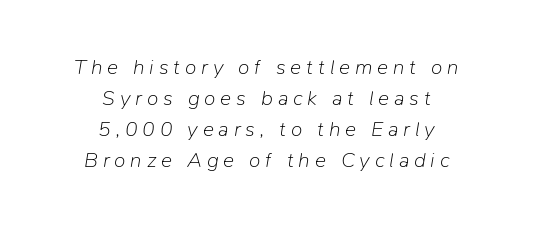
Q: Is the text bold? A: No.
Q: Is the text italic (slanted)? A: Yes, it leans right by about 9 degrees.
Q: Is the text underlined? A: No.
Q: How is the paragraph aligned? A: Centered.
Q: Is the spacing between letters normal or unusually wide? A: Unusually wide.
Q: Is the spacing between lines tight, normal or loose? A: Normal.
